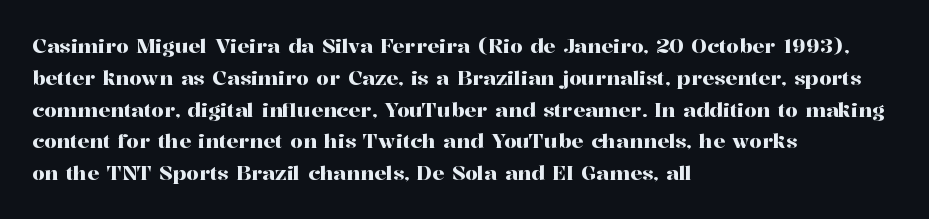
The image shows 20 px text type, upright; set left-aligned, normal line spacing (1.59x), normal letter spacing, not underlined.
